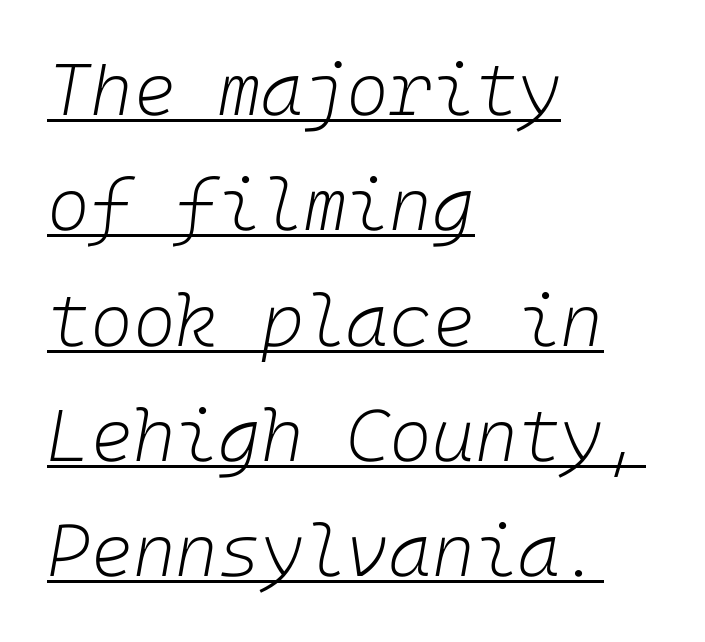
Q: Is the text bold? A: No.
Q: Is the text italic (slanted)? A: Yes, it leans right by about 10 degrees.
Q: Is the text underlined? A: Yes.
Q: How is the paragraph aligned? A: Left-aligned.
Q: Is the spacing between letters normal or unusually wide? A: Normal.
Q: Is the spacing between lines tight, normal or loose? A: Normal.
Q: Width (condensed, normal, or wide)? A: Normal.
Q: Stroke contrast? A: Low.
Q: x-height? A: Medium.
